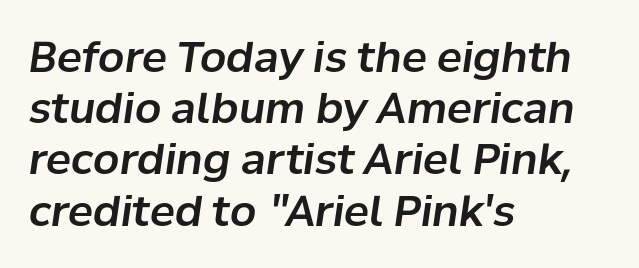
Between one letter and the next there's only the usual sliver of space. Posture: slanted. The foot of each line stays bare and open. A student would call this left alignment; a typographer would say flush left, rag right. This sample has the flowing, uneven cadence of proportional lettering.
